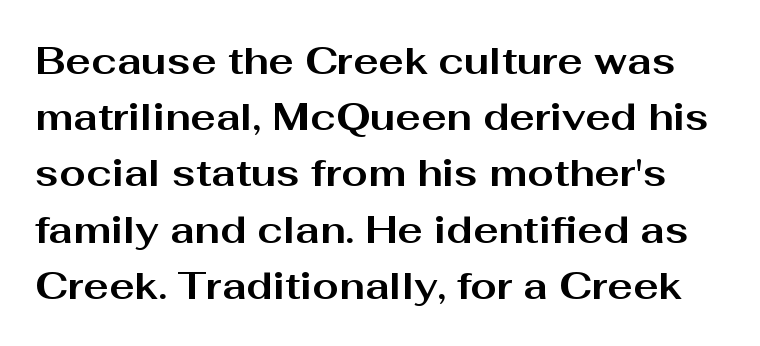
Q: Is the text bold? A: Yes.
Q: Is the text italic (slanted)? A: No, it is upright.
Q: Is the typeface a serif or a sans-serif typeface? A: Sans-serif.
Q: Is the text underlined? A: No.
Q: Is the spacing between letters normal or unusually wide? A: Normal.
Q: Is the spacing between lines tight, normal or loose? A: Normal.
Q: Width (condensed, normal, or wide)? A: Wide.
Q: Stroke contrast? A: Medium.
Q: x-height? A: Medium.
Q: Monospaced? A: No.
